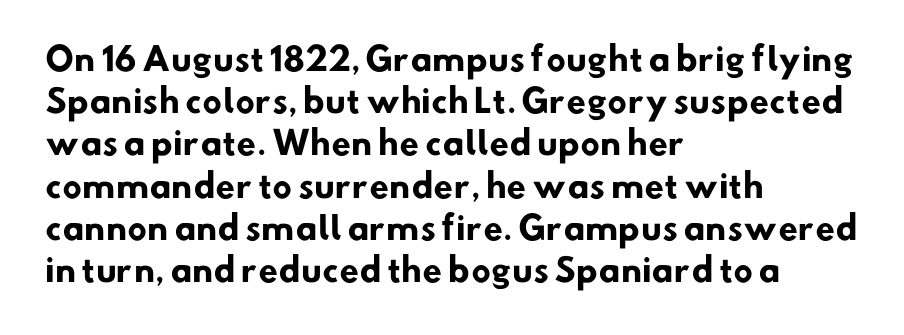
The image shows 32 px heavy sans-serif type; set left-aligned, normal line spacing (1.32x), normal letter spacing, not underlined; low stroke contrast and a small x-height.
